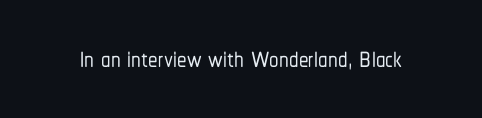
Font category for this specimen: sans-serif. These lines keep a tight, regular rhythm from letter to letter. Ascenders rise straight up at ninety degrees. The specimen omits any rule beneath the text block's lines. The letters advance in unequal steps, a hallmark of proportional type.
